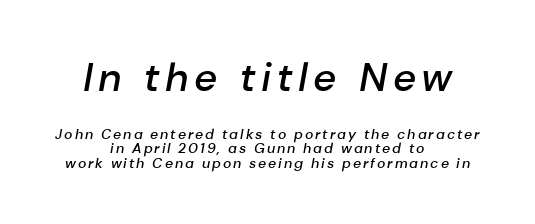
A centered setting, common on invitations and titles, is used for this passage. Would a proofreader flag this as italicized? Yes. Heft: intermediate — a semibold. Here the designer chose a conventional face with non-uniform glyph widths. The designer dialed line spacing down below the default. Two sizes are in play, and the larger belongs to the first block.
